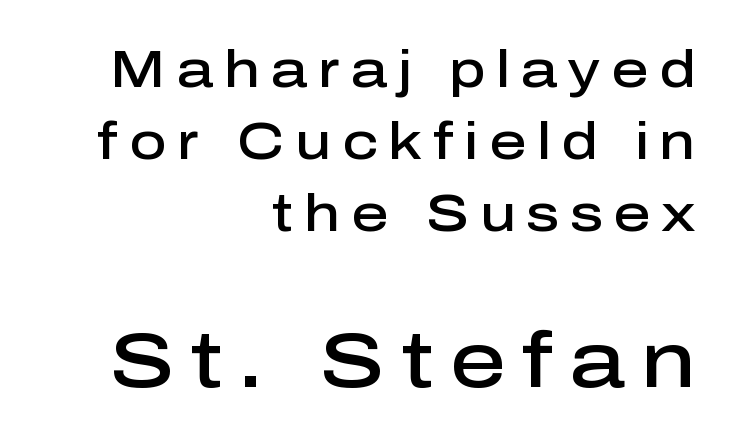
Honestly, there is no underline to notice here at all. Every row of glyphs terminates at an identical x-position on the right. Whoever set this made the second block the dominant, larger element. The designer left line spacing at the default. The strokes are fattened partway — semibold, not bold. Letterform terminals end flat and unadorned throughout the passage.
